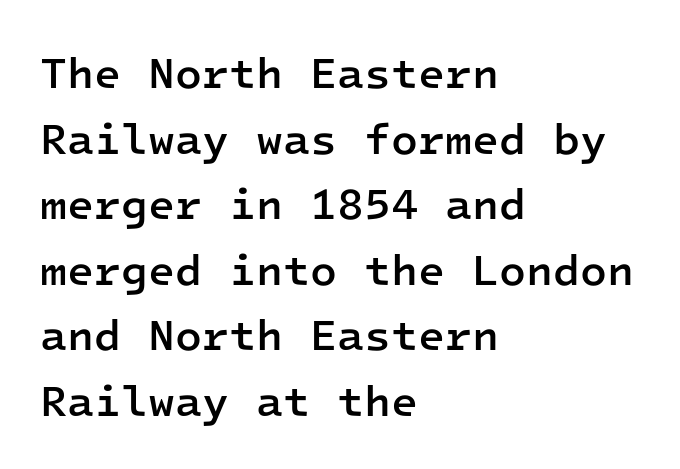
Normally led — the rows are evenly, conventionally spaced. Regarding serifs, this sample does without them. The paragraph shown leans on its left margin. Lines of text with bare space underneath. Spacing verdict: monospaced, one width for all characters.
